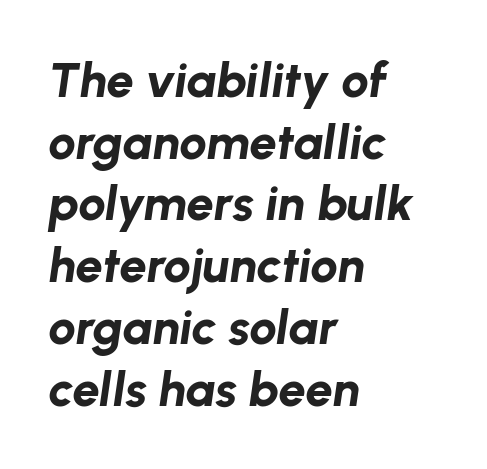
Q: Is the text bold? A: Yes.
Q: Is the text italic (slanted)? A: Yes, it leans right by about 8 degrees.
Q: Is the text underlined? A: No.
Q: How is the paragraph aligned? A: Left-aligned.
Q: Is the spacing between letters normal or unusually wide? A: Normal.
Q: Is the spacing between lines tight, normal or loose? A: Normal.
Q: Width (condensed, normal, or wide)? A: Normal.
Q: Stroke contrast? A: Low.
Q: x-height? A: Medium.
Q: Monospaced? A: No.
